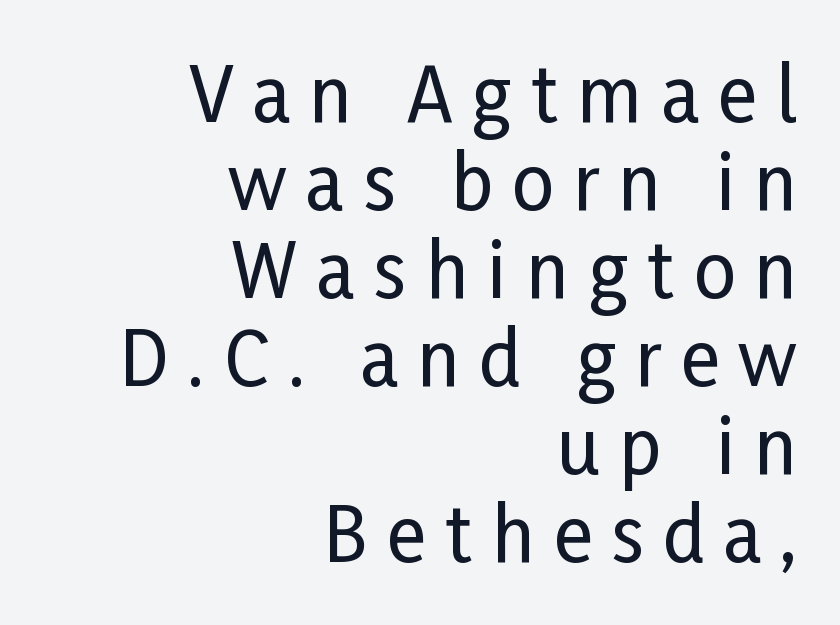
Q: Is the text italic (slanted)? A: No, it is upright.
Q: Is the typeface a serif or a sans-serif typeface? A: Sans-serif.
Q: Is the text underlined? A: No.
Q: How is the paragraph aligned? A: Right-aligned.
Q: Is the spacing between letters normal or unusually wide? A: Unusually wide.
Q: Width (condensed, normal, or wide)? A: Condensed.
Q: Stroke contrast? A: Low.
Q: x-height? A: Medium.
Q: Monospaced? A: No.
